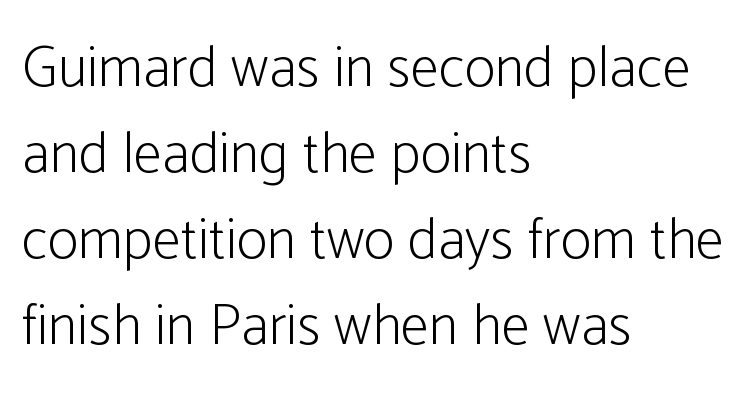
The image shows 58 px light, condensed sans-serif type, upright; set left-aligned, normal line spacing (1.48x), normal letter spacing, not underlined; low stroke contrast and a medium x-height.
